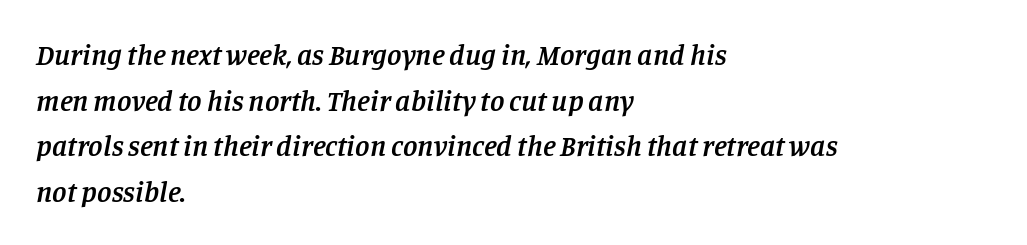
Q: Is the text bold? A: Semi-bold.
Q: Is the text italic (slanted)? A: Yes, it leans right by about 11 degrees.
Q: Is the typeface a serif or a sans-serif typeface? A: Serif.
Q: Is the text underlined? A: No.
Q: How is the paragraph aligned? A: Left-aligned.
Q: Is the spacing between letters normal or unusually wide? A: Normal.
Q: Is the spacing between lines tight, normal or loose? A: Normal.
Q: Width (condensed, normal, or wide)? A: Normal.
Q: Stroke contrast? A: Low.
Q: x-height? A: Large.
Q: Monospaced? A: No.
